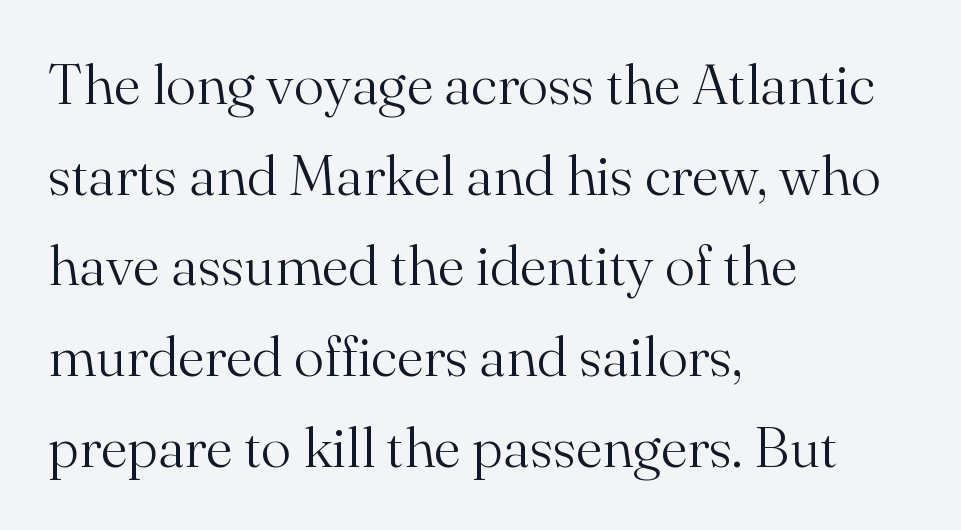
The image shows 57 px light serif type, upright; set left-aligned, normal line spacing (1.59x), normal letter spacing, not underlined; medium stroke contrast and a small x-height.
